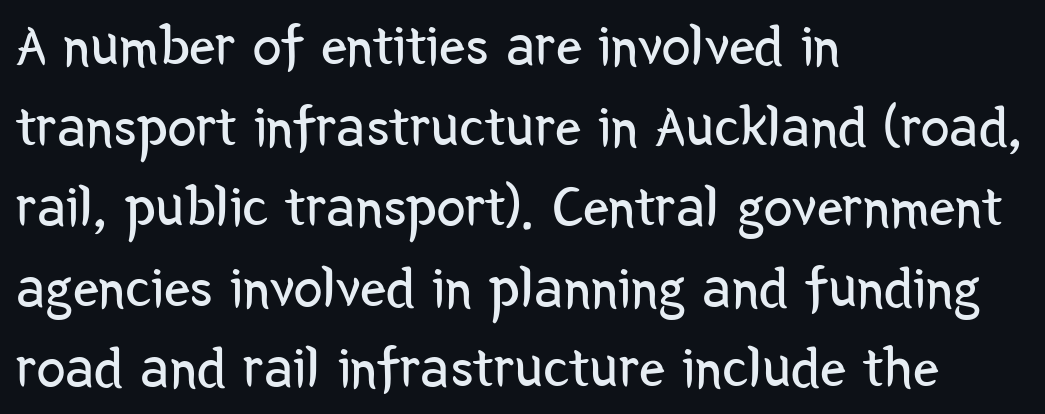
Q: Is the text bold? A: No.
Q: Is the text italic (slanted)? A: No, it is upright.
Q: Is the typeface a serif or a sans-serif typeface? A: Sans-serif.
Q: Is the text underlined? A: No.
Q: How is the paragraph aligned? A: Left-aligned.
Q: Is the spacing between letters normal or unusually wide? A: Normal.
Q: Is the spacing between lines tight, normal or loose? A: Normal.
Q: Width (condensed, normal, or wide)? A: Condensed.
Q: Stroke contrast? A: Low.
Q: x-height? A: Medium.
Q: Monospaced? A: No.
